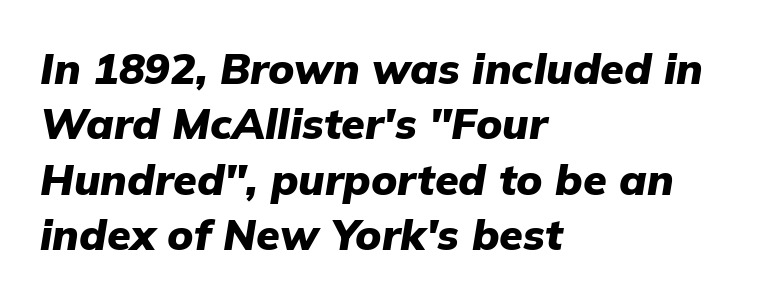
{"italic": "yes", "lean": "right", "slant_degrees": 9, "bold": "yes", "weight": "heavy", "width": "normal", "stroke_contrast": "low", "x_height": "medium", "monospaced": "no", "underline": "no", "align": "left", "line_spacing": "normal", "line_spacing_ratio": 1.29, "letter_spacing": "normal", "letter_spacing_em": 0.0, "glyph_px": 43}
